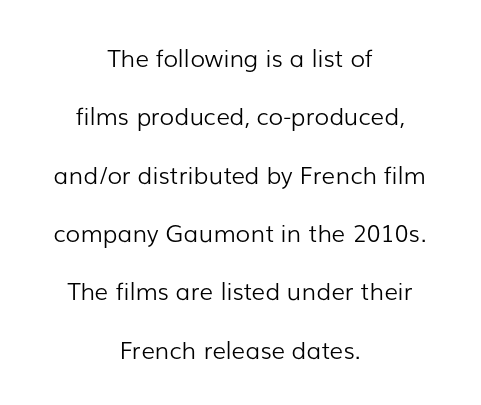
{"italic": "no", "bold": "no", "underline": "no", "align": "center", "line_spacing": "loose", "line_spacing_ratio": 2.43, "letter_spacing": "normal", "letter_spacing_em": 0.0, "glyph_px": 24}
